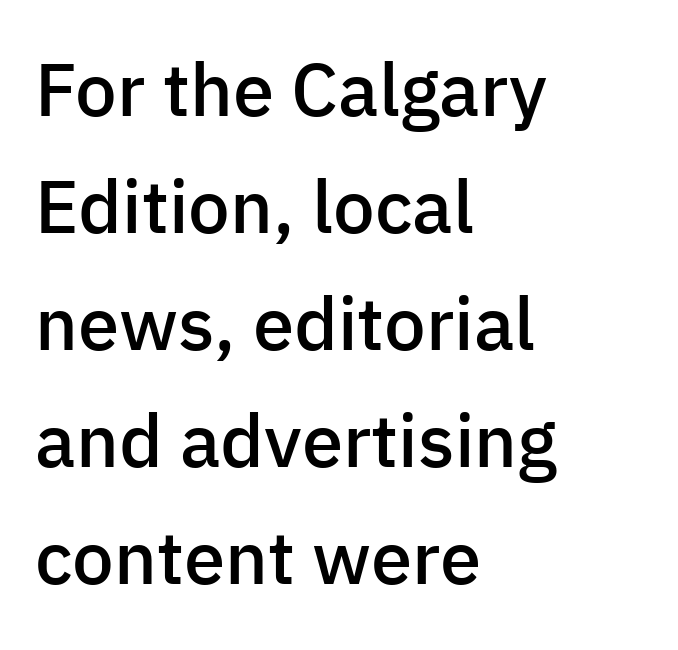
Rule under the text: the space is simply empty. Unlike italic type, these characters show no tilt at all. The font family rendered here belongs to the sans-serif group. The typesetting leans somewhat heavy: a semibold. Short note: letters normally spaced.
